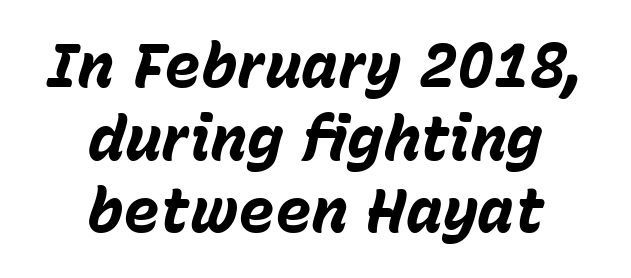
{"italic": "yes", "lean": "right", "slant_degrees": 15, "bold": "yes", "weight": "bold", "width": "normal", "stroke_contrast": "low", "x_height": "medium", "monospaced": "no", "underline": "no", "align": "center", "line_spacing_ratio": 1.19, "letter_spacing": "normal", "letter_spacing_em": 0.0, "glyph_px": 61}
